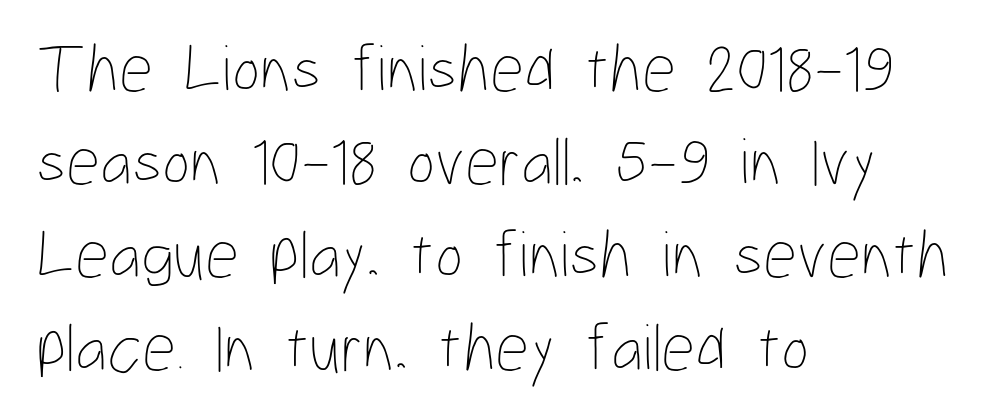
{"italic": "no", "bold": "no", "weight": "thin", "width": "condensed", "stroke_contrast": "low", "x_height": "medium", "monospaced": "no", "underline": "no", "align": "left", "line_spacing": "normal", "line_spacing_ratio": 1.39, "letter_spacing": "normal", "letter_spacing_em": 0.0, "glyph_px": 67}
